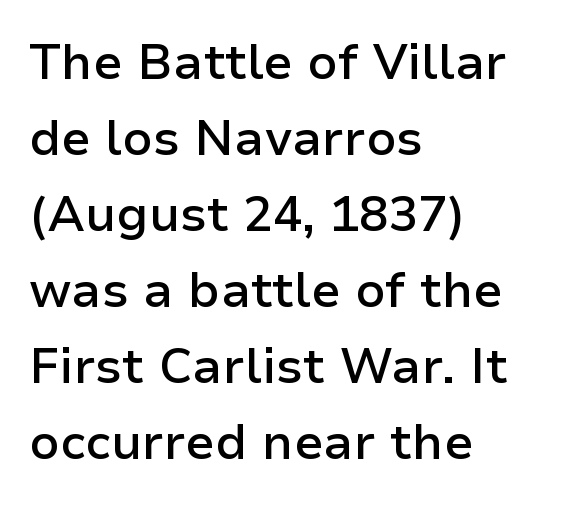
{"serif": "no", "italic": "no", "bold": "semi", "weight": "semibold", "width": "normal", "stroke_contrast": "low", "x_height": "medium", "monospaced": "no", "underline": "no", "align": "left", "line_spacing": "normal", "line_spacing_ratio": 1.55, "letter_spacing": "normal", "letter_spacing_em": 0.0, "glyph_px": 49}
